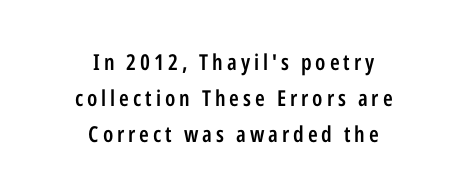
The image shows 22 px text type, upright; set centered, normal line spacing (1.64x), not underlined.
